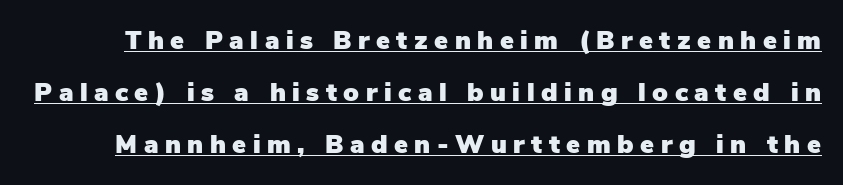
The image shows 26 px text type, upright; set loose line spacing (2.0x), unusually wide letter spacing (+0.25 em), underlined.
